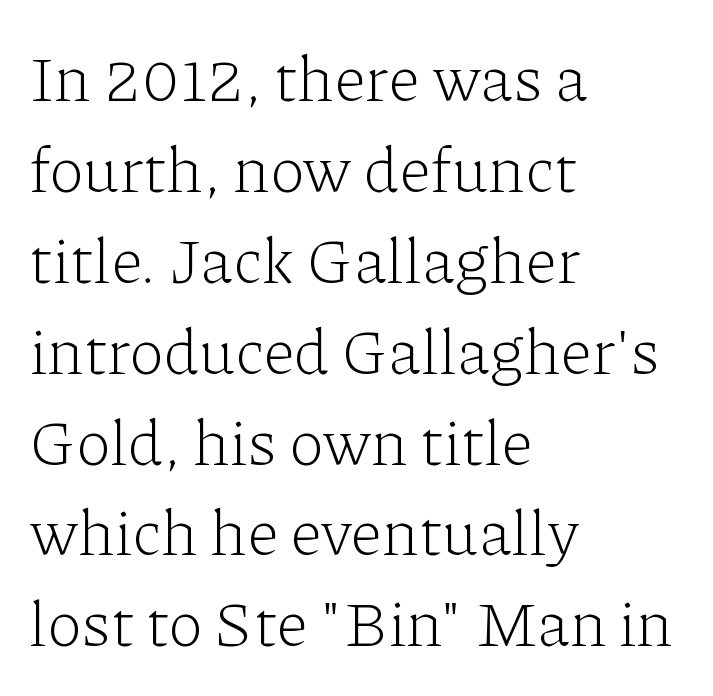
Q: Is the text bold? A: No.
Q: Is the text italic (slanted)? A: No, it is upright.
Q: Is the typeface a serif or a sans-serif typeface? A: Serif.
Q: Is the text underlined? A: No.
Q: How is the paragraph aligned? A: Left-aligned.
Q: Is the spacing between letters normal or unusually wide? A: Normal.
Q: Is the spacing between lines tight, normal or loose? A: Normal.
Q: Width (condensed, normal, or wide)? A: Normal.
Q: Stroke contrast? A: Low.
Q: x-height? A: Medium.
Q: Monospaced? A: No.
